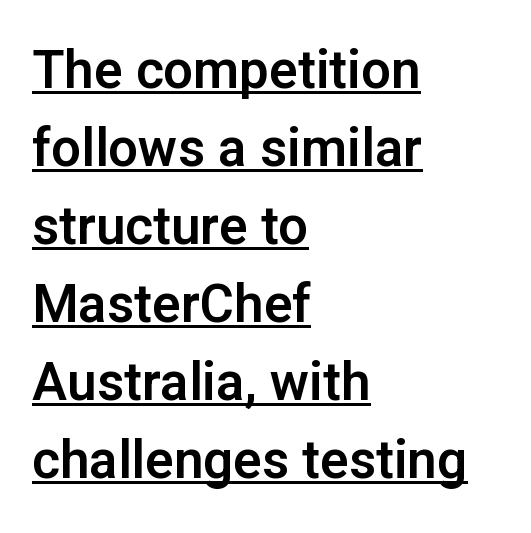
Q: Is the text italic (slanted)? A: No, it is upright.
Q: Is the typeface a serif or a sans-serif typeface? A: Sans-serif.
Q: Is the text underlined? A: Yes.
Q: How is the paragraph aligned? A: Left-aligned.
Q: Is the spacing between letters normal or unusually wide? A: Normal.
Q: Is the spacing between lines tight, normal or loose? A: Normal.
Q: Width (condensed, normal, or wide)? A: Normal.
Q: Stroke contrast? A: Low.
Q: x-height? A: Medium.
Q: Monospaced? A: No.
